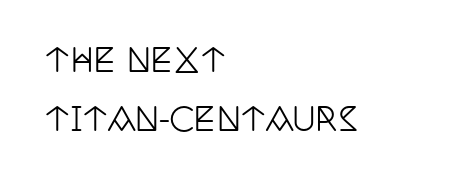
Is the letter spacing exaggerated? No — it looks like the ordinary default. Compared with a centered layout, this one pins lines to the left instead. To sum up the face: it has serifs. Looks like regular typesetting: each glyph gets only the width it needs. Do the letters lean? They stand straight. The zone under the glyphs is completely vacant.
